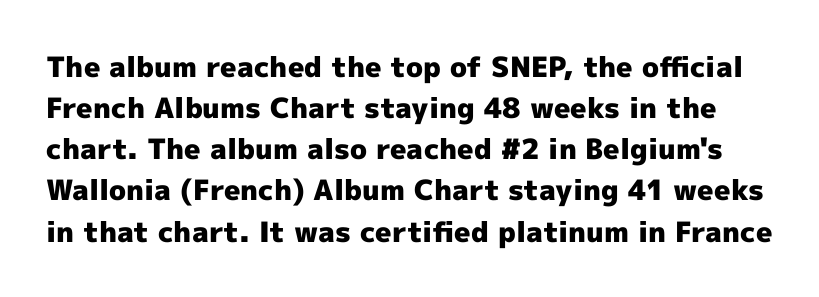
The zone under the glyphs is completely vacant. A typesetter would call this proportional, since set widths differ per character. In terms of letterspacing, this is plain default setting. Weight: bold.
